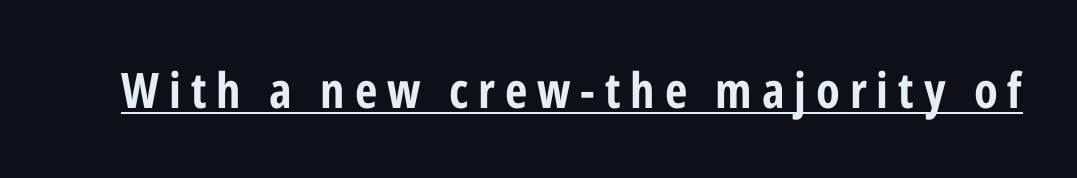
The image shows 49 px bold, condensed sans-serif type, upright; set unusually wide letter spacing (+0.2 em), underlined; low stroke contrast and a medium x-height.
